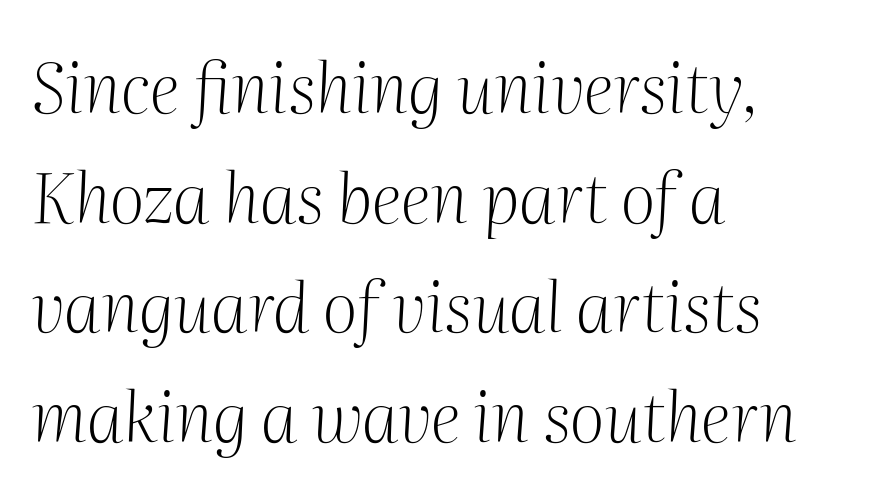
{"serif": "yes", "italic": "yes", "lean": "right", "slant_degrees": 2, "bold": "no", "weight": "light", "width": "normal", "stroke_contrast": "medium", "x_height": "medium", "monospaced": "no", "underline": "no", "align": "left", "line_spacing": "normal", "line_spacing_ratio": 1.59, "letter_spacing": "normal", "letter_spacing_em": 0.0, "glyph_px": 69}
